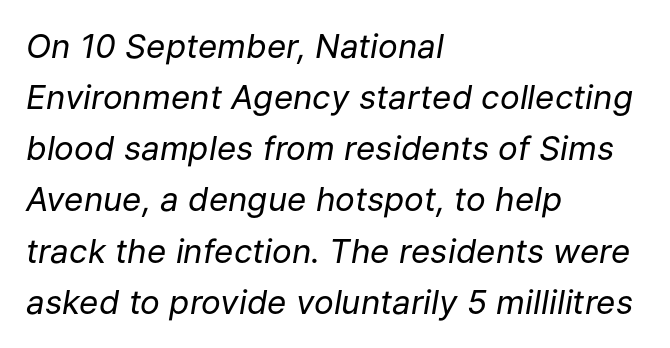
The image shows 33 px regular-weight type, italic (leaning right); set left-aligned, normal line spacing (1.55x), normal letter spacing, not underlined; low stroke contrast and a medium x-height.
